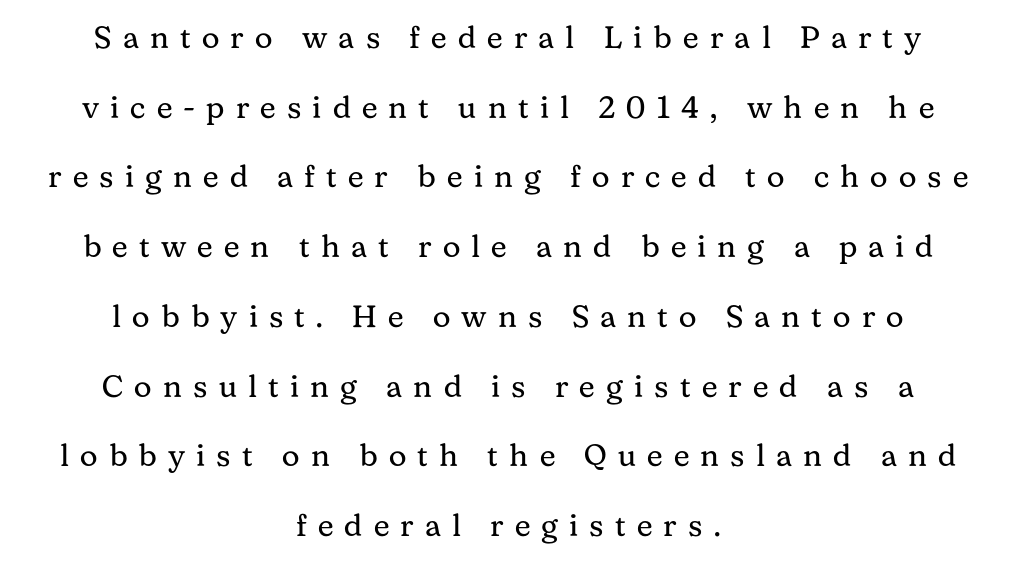
Examine the stroke ends and you'll spot serifs. Do the characters align in a grid? No, the font is proportional. Widely set lines give the paragraph a tall, airy silhouette. Between one letter and the next there's a generous, obvious gap. Stroke mass is kept to a normal reading level or below. Designer's note — italics off, roman on.
